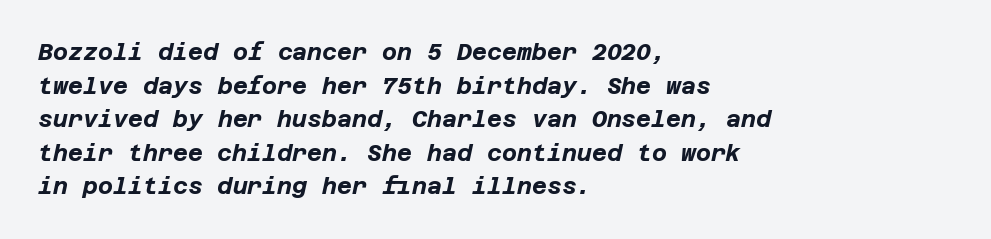
{"italic": "yes", "lean": "right", "slant_degrees": 12, "bold": "yes", "underline": "no", "align": "left", "line_spacing": "normal", "line_spacing_ratio": 1.46, "letter_spacing": "normal", "letter_spacing_em": 0.0, "glyph_px": 23}
